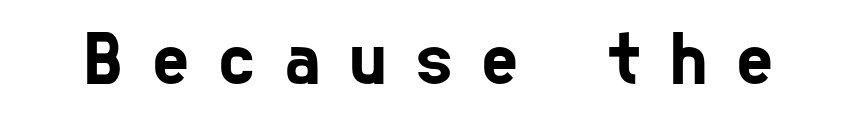
The image shows 76 px condensed sans-serif type; set unusually wide letter spacing (+0.4 em), not underlined; low stroke contrast and a medium x-height.
